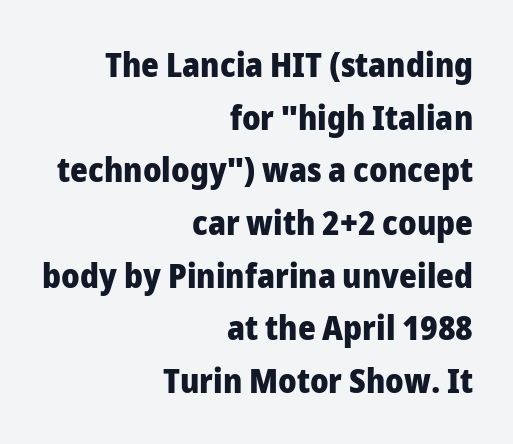
Q: Is the text bold? A: Yes.
Q: Is the text italic (slanted)? A: No, it is upright.
Q: Is the typeface a serif or a sans-serif typeface? A: Sans-serif.
Q: Is the text underlined? A: No.
Q: How is the paragraph aligned? A: Right-aligned.
Q: Is the spacing between letters normal or unusually wide? A: Normal.
Q: Is the spacing between lines tight, normal or loose? A: Normal.
Q: Width (condensed, normal, or wide)? A: Normal.
Q: Stroke contrast? A: Low.
Q: x-height? A: Medium.
Q: Monospaced? A: No.
